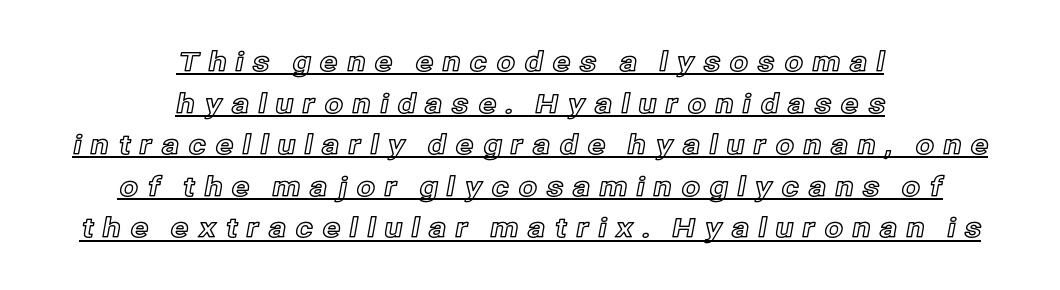
The image shows 27 px text type; set centered, normal line spacing (1.54x), unusually wide letter spacing (+0.32 em), underlined.
